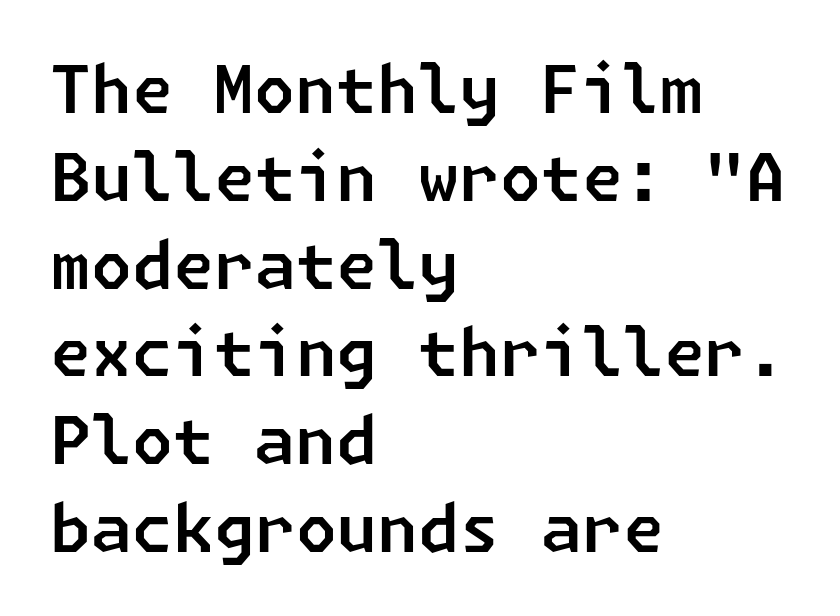
One-word summary of the alignment: left. This sample uses plain, unmodified letter spacing. What kind of face is this? One without serifs — a sans. No word sits above an underline. The line-height multiplier appears to be the usual default.
